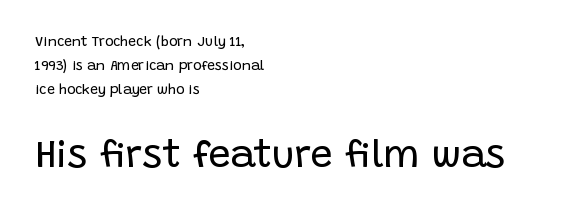
Q: Is the text bold? A: No.
Q: Is the text italic (slanted)? A: No, it is upright.
Q: Is the typeface a serif or a sans-serif typeface? A: Sans-serif.
Q: Is the text underlined? A: No.
Q: How is the paragraph aligned? A: Left-aligned.
Q: Is the spacing between letters normal or unusually wide? A: Normal.
Q: Which block of text is set in a larger size, the first (top) or the second (bottom)? A: The second (bottom) one.
Q: Width (condensed, normal, or wide)? A: Normal.
Q: Stroke contrast? A: Low.
Q: x-height? A: Large.
Q: Monospaced? A: No.
